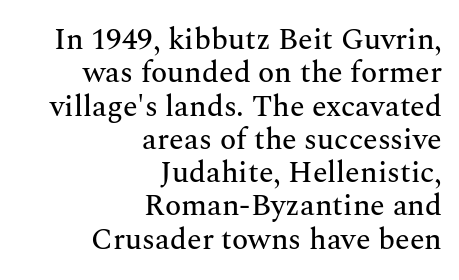
{"serif": "yes", "italic": "no", "width": "normal", "stroke_contrast": "medium", "x_height": "medium", "monospaced": "no", "underline": "no", "align": "right", "line_spacing": "tight", "line_spacing_ratio": 1.11, "letter_spacing": "normal", "letter_spacing_em": 0.0, "glyph_px": 30}
